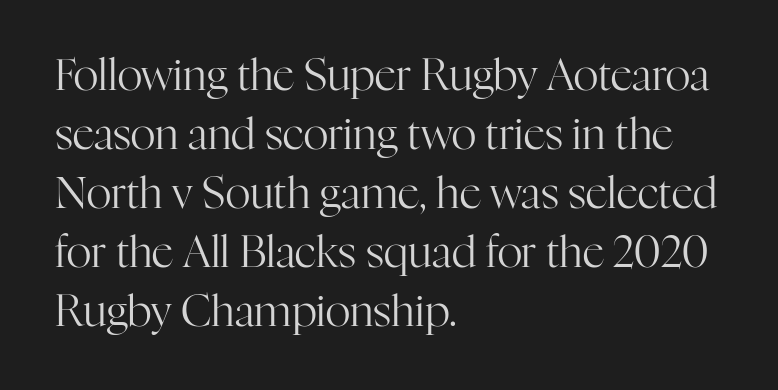
{"serif": "yes", "italic": "no", "bold": "no", "weight": "regular", "width": "normal", "stroke_contrast": "high", "x_height": "medium", "monospaced": "no", "underline": "no", "align": "left", "line_spacing": "normal", "line_spacing_ratio": 1.37, "letter_spacing": "normal", "letter_spacing_em": 0.0, "glyph_px": 43}
